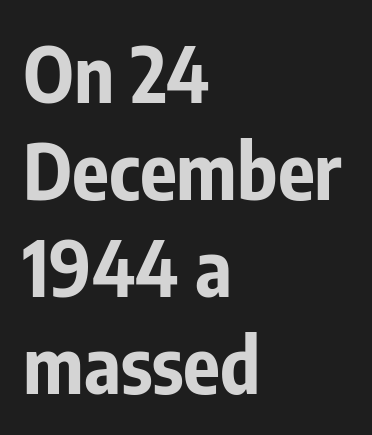
The image shows 77 px bold, condensed sans-serif type, upright; set left-aligned, normal line spacing (1.26x), normal letter spacing, not underlined; low stroke contrast and a medium x-height.
